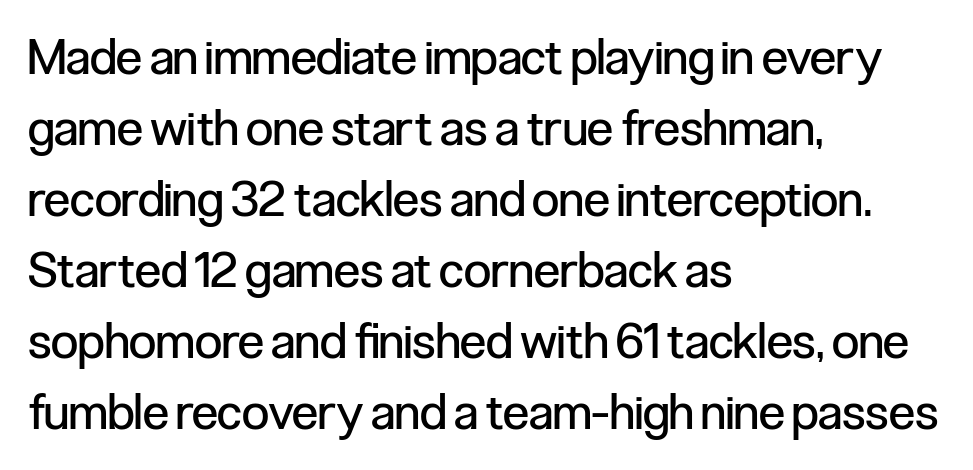
The letters sit at their default tracking, neither squeezed nor spread. Rendered with straight, roman letterforms. Honestly, there is no underline to notice here at all. Every row of glyphs begins at an identical x-position on the left.
